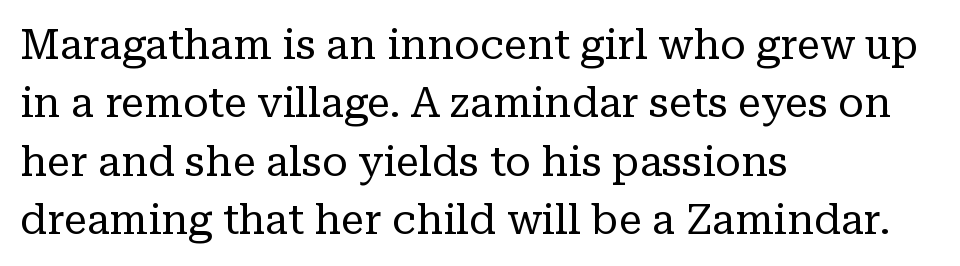
The image shows 42 px regular-weight serif type, upright; set left-aligned, normal line spacing (1.39x), normal letter spacing, not underlined; low stroke contrast and a medium x-height.
